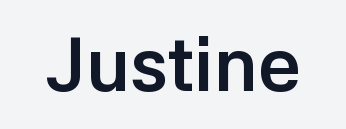
The image shows 75 px semibold sans-serif type, upright; set normal letter spacing, not underlined; low stroke contrast and a medium x-height.
